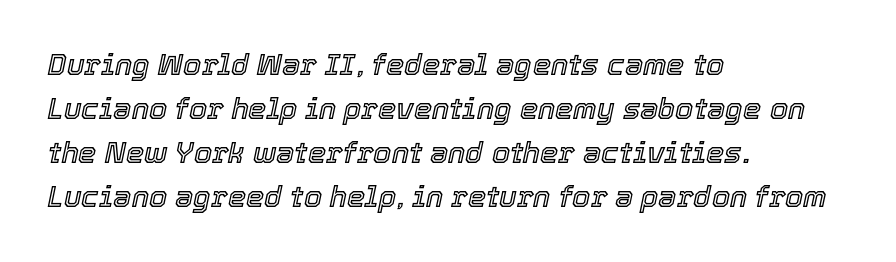
The image shows 29 px text type, italic (leaning right); set left-aligned, normal line spacing (1.52x), normal letter spacing, not underlined; a medium x-height.
